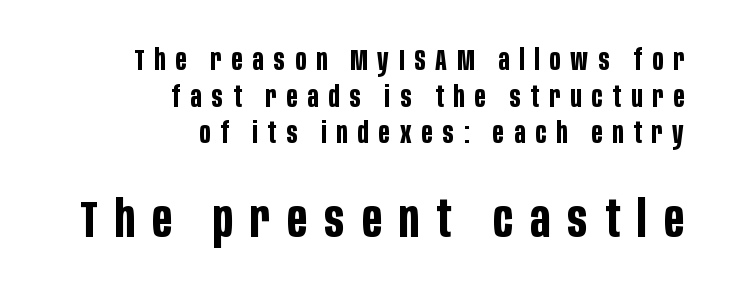
Q: Is the text bold? A: Yes.
Q: Is the text italic (slanted)? A: No, it is upright.
Q: Is the typeface a serif or a sans-serif typeface? A: Sans-serif.
Q: Is the text underlined? A: No.
Q: How is the paragraph aligned? A: Right-aligned.
Q: Is the spacing between letters normal or unusually wide? A: Unusually wide.
Q: Is the spacing between lines tight, normal or loose? A: Normal.
Q: Which block of text is set in a larger size, the first (top) or the second (bottom)? A: The second (bottom) one.
Q: Width (condensed, normal, or wide)? A: Condensed.
Q: Stroke contrast? A: Low.
Q: x-height? A: Large.
Q: Monospaced? A: No.
